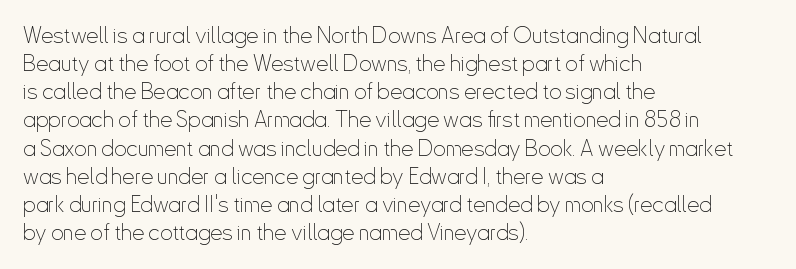
Normally led — the rows are evenly, conventionally spaced. Underlining? Definitely not there. The axis of the letterforms is exactly vertical. The passage is arranged the way most books set body copy — flush left. Default kerning and tracking; the words read as compact shapes.
